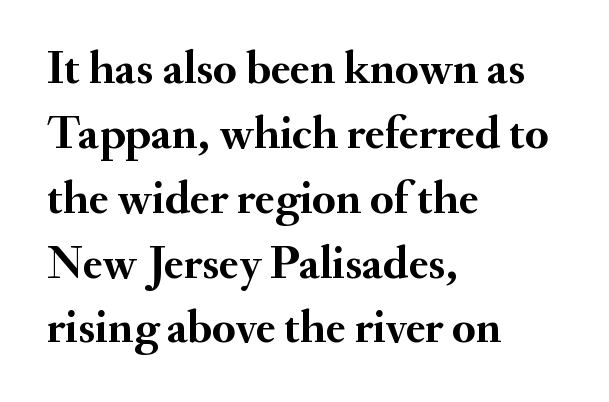
Q: Is the text bold? A: Yes.
Q: Is the text italic (slanted)? A: No, it is upright.
Q: Is the typeface a serif or a sans-serif typeface? A: Serif.
Q: Is the text underlined? A: No.
Q: How is the paragraph aligned? A: Left-aligned.
Q: Is the spacing between letters normal or unusually wide? A: Normal.
Q: Is the spacing between lines tight, normal or loose? A: Normal.
Q: Width (condensed, normal, or wide)? A: Normal.
Q: Stroke contrast? A: Medium.
Q: x-height? A: Small.
Q: Monospaced? A: No.
